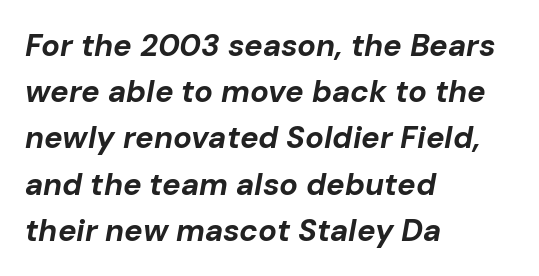
Q: Is the text bold? A: Yes.
Q: Is the text italic (slanted)? A: Yes, it leans right by about 10 degrees.
Q: Is the text underlined? A: No.
Q: How is the paragraph aligned? A: Left-aligned.
Q: Is the spacing between letters normal or unusually wide? A: Normal.
Q: Is the spacing between lines tight, normal or loose? A: Normal.
Q: Width (condensed, normal, or wide)? A: Normal.
Q: Stroke contrast? A: Low.
Q: x-height? A: Medium.
Q: Monospaced? A: No.
